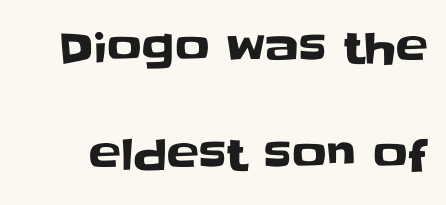
Q: Is the text italic (slanted)? A: No, it is upright.
Q: Is the typeface a serif or a sans-serif typeface? A: Sans-serif.
Q: Is the text underlined? A: No.
Q: Is the spacing between letters normal or unusually wide? A: Normal.
Q: Is the spacing between lines tight, normal or loose? A: Loose.
Q: Width (condensed, normal, or wide)? A: Normal.
Q: Stroke contrast? A: Low.
Q: x-height? A: Large.
Q: Monospaced? A: No.
